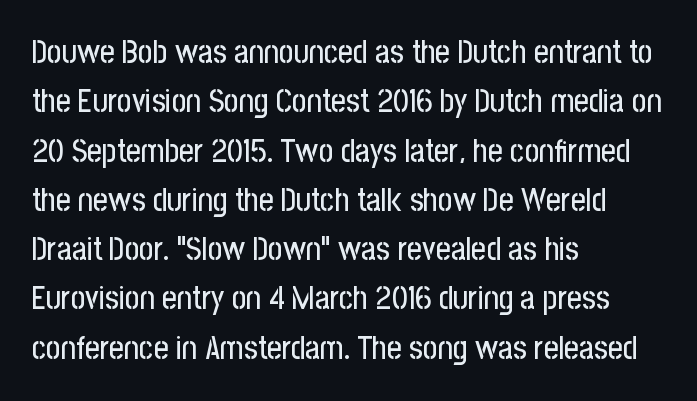
Line beginnings align vertically; line endings do not. The gaps between neighbouring characters are ordinary and unremarkable. The typography opts for an upright posture over an oblique one. The lines sit at an ordinary, default distance from one another.
